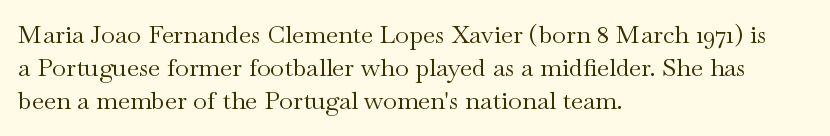
The image shows 25 px text type, upright; set left-aligned, normal line spacing (1.33x), normal letter spacing, not underlined.
